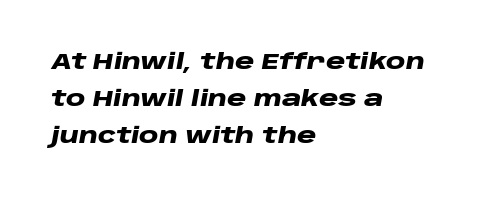
{"italic": "yes", "lean": "right", "slant_degrees": 10, "bold": "yes", "underline": "no", "align": "left", "line_spacing": "normal", "line_spacing_ratio": 1.68, "letter_spacing": "normal", "letter_spacing_em": 0.0, "glyph_px": 22}
